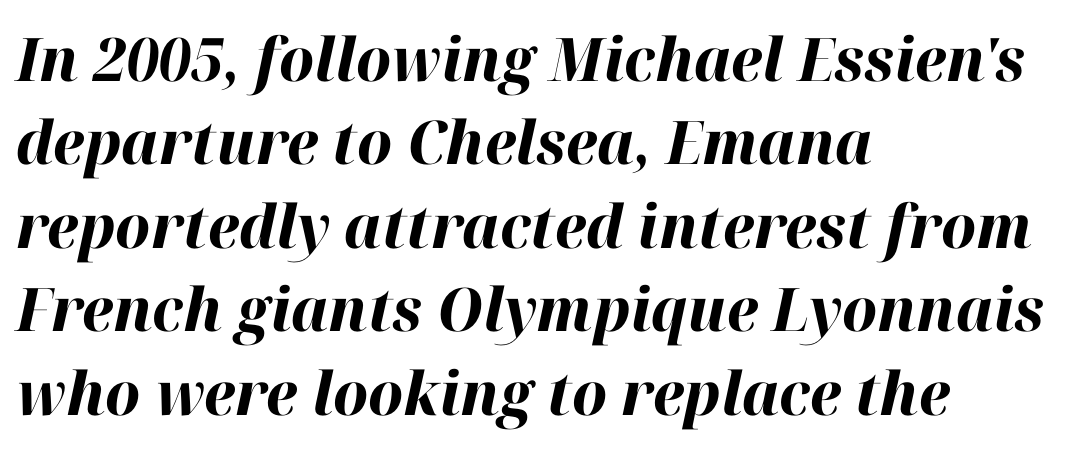
{"italic": "yes", "lean": "right", "slant_degrees": 12, "bold": "yes", "weight": "bold", "width": "normal", "stroke_contrast": "high", "x_height": "medium", "monospaced": "no", "underline": "no", "align": "left", "line_spacing": "normal", "line_spacing_ratio": 1.39, "letter_spacing": "normal", "letter_spacing_em": 0.0, "glyph_px": 60}
